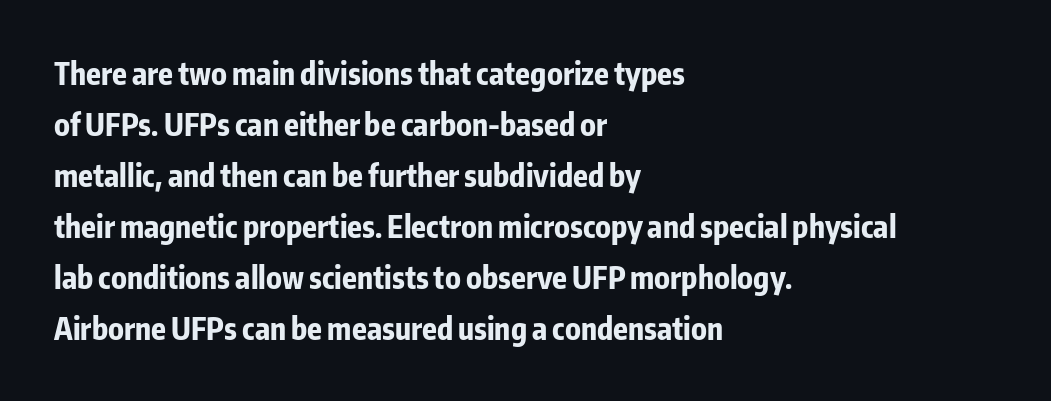
Q: Is the text bold? A: Yes.
Q: Is the text italic (slanted)? A: No, it is upright.
Q: Is the typeface a serif or a sans-serif typeface? A: Sans-serif.
Q: Is the text underlined? A: No.
Q: How is the paragraph aligned? A: Left-aligned.
Q: Is the spacing between letters normal or unusually wide? A: Normal.
Q: Is the spacing between lines tight, normal or loose? A: Normal.
Q: Width (condensed, normal, or wide)? A: Condensed.
Q: Stroke contrast? A: Low.
Q: x-height? A: Medium.
Q: Monospaced? A: No.
